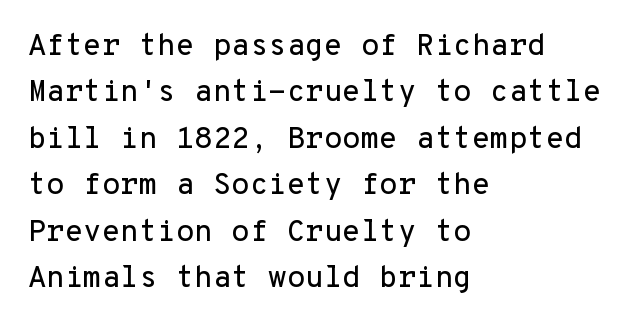
Q: Is the text italic (slanted)? A: No, it is upright.
Q: Is the typeface a serif or a sans-serif typeface? A: Sans-serif.
Q: Is the text underlined? A: No.
Q: How is the paragraph aligned? A: Left-aligned.
Q: Is the spacing between letters normal or unusually wide? A: Normal.
Q: Is the spacing between lines tight, normal or loose? A: Normal.
Q: Width (condensed, normal, or wide)? A: Normal.
Q: Stroke contrast? A: Low.
Q: x-height? A: Medium.
Q: Monospaced? A: Yes.
